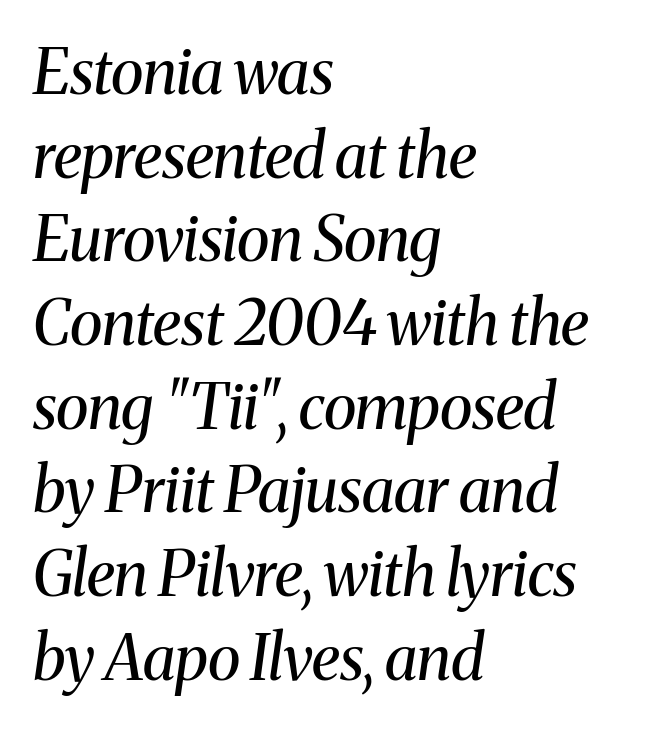
Where is the straight margin? On the left. Underline: absent. The lines sit at an ordinary, default distance from one another. The line texture is even and compact thanks to regular tracking. Stem width sits at or under what a default text font uses.
